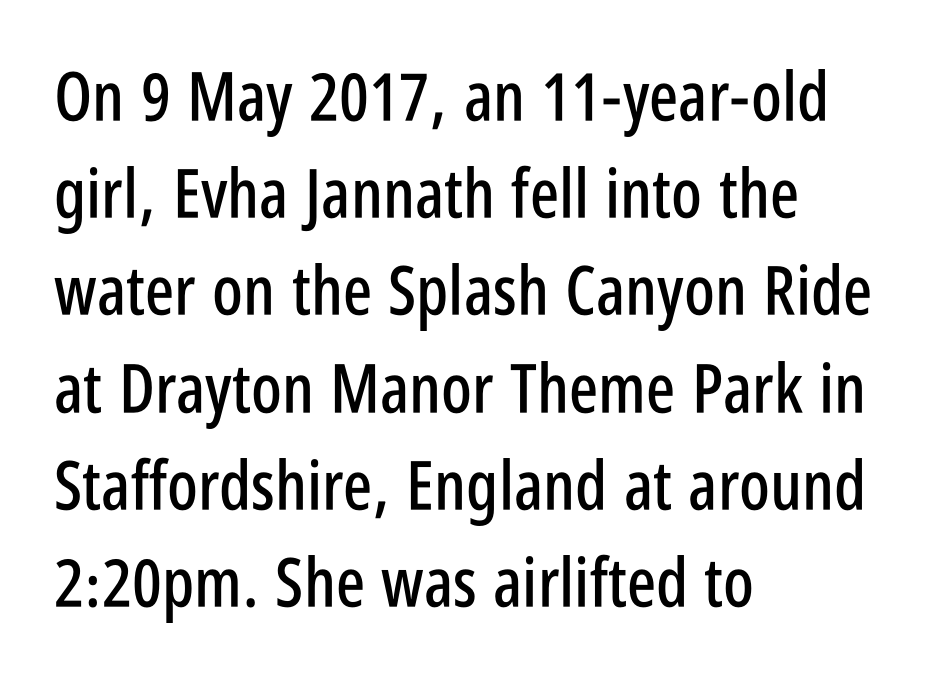
{"serif": "no", "italic": "no", "width": "condensed", "stroke_contrast": "low", "x_height": "large", "monospaced": "no", "underline": "no", "align": "left", "line_spacing": "normal", "line_spacing_ratio": 1.43, "letter_spacing": "normal", "letter_spacing_em": 0.0, "glyph_px": 68}
